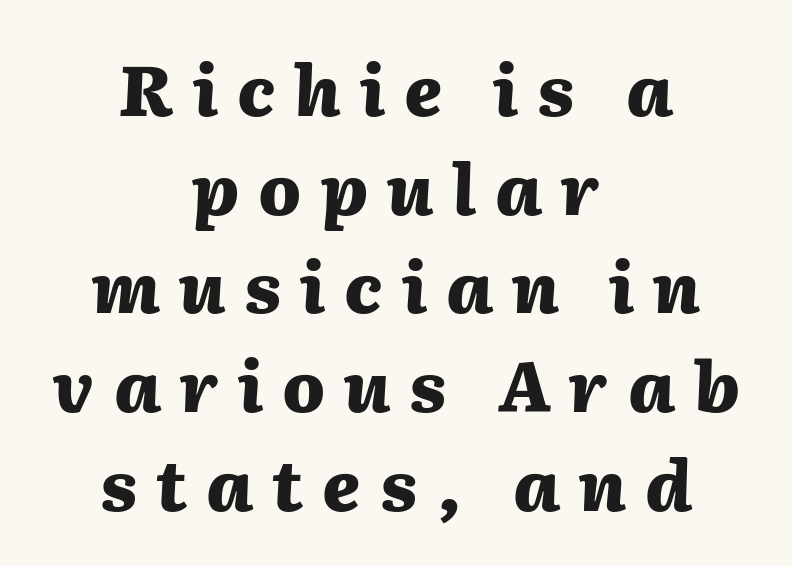
The image shows 70 px heavy type, italic (leaning right); set centered, normal line spacing (1.41x), unusually wide letter spacing (+0.27 em), not underlined; medium stroke contrast and a medium x-height.
